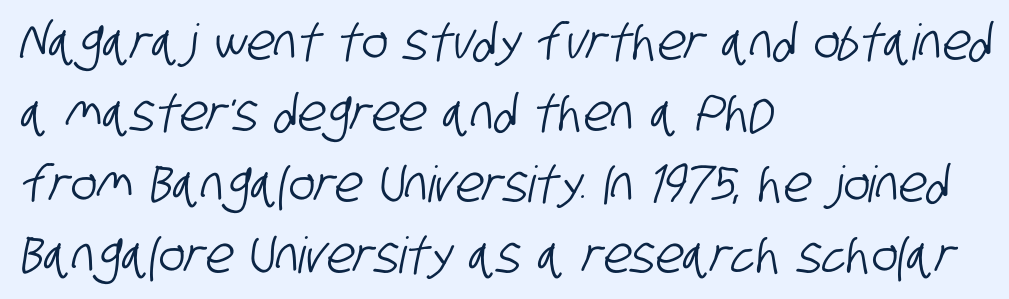
{"serif": "no", "width": "condensed", "stroke_contrast": "low", "x_height": "large", "monospaced": "no", "underline": "no", "align": "left", "line_spacing": "normal", "line_spacing_ratio": 1.42, "letter_spacing": "normal", "letter_spacing_em": 0.0, "glyph_px": 50}
